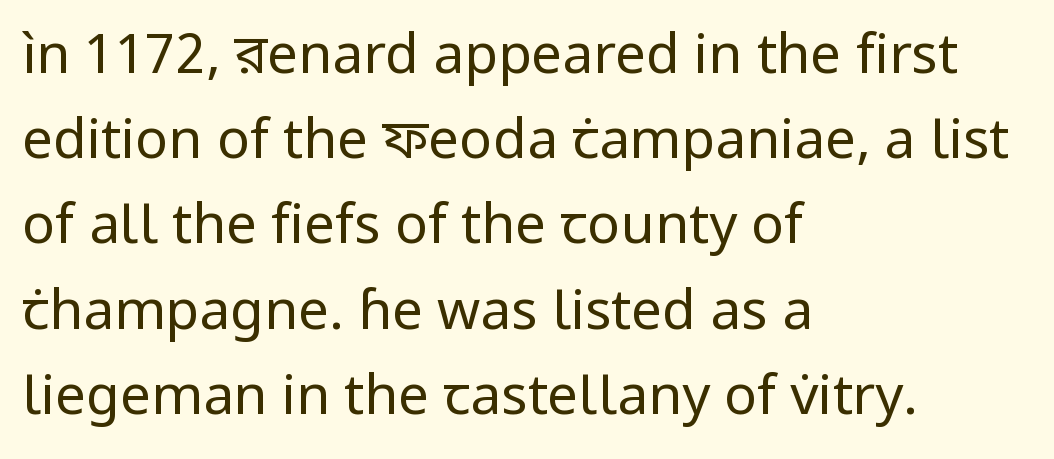
Horizontal alignment here is leftward, the default for most running prose. Students, observe: this is what conventionally led text looks like. The rendering shows plain stroke endings on the letterforms — a sans-serif design. Stem width sits at or under what a default text font uses. Every character sits straight up, as roman type does. The rendering uses natural spacing where letterforms have individual widths.
